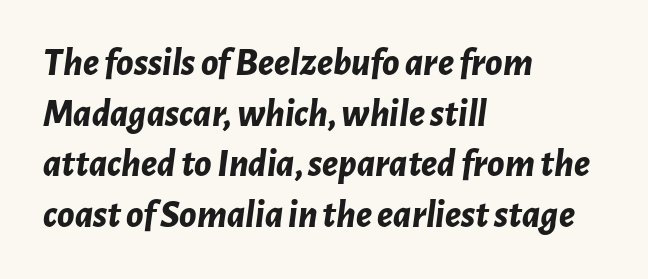
{"italic": "yes", "lean": "right", "slant_degrees": 7, "bold": "yes", "weight": "bold", "width": "normal", "stroke_contrast": "low", "x_height": "medium", "monospaced": "no", "underline": "no", "align": "left", "line_spacing": "normal", "line_spacing_ratio": 1.3, "letter_spacing": "normal", "letter_spacing_em": 0.0, "glyph_px": 39}
